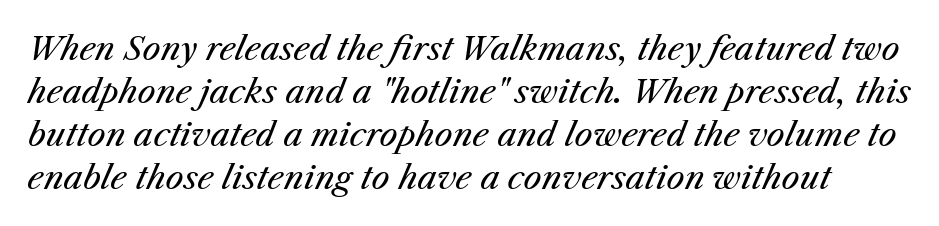
Vertically, the passage feels balanced, rows spaced as you'd expect. Spacing verdict: proportional, widths tailored to each character. The specimen reads as italic at a glance. The face looks like a standard text weight, possibly lighter. The space directly below the letters is spotless. No extra tracking has been applied to these lines.
